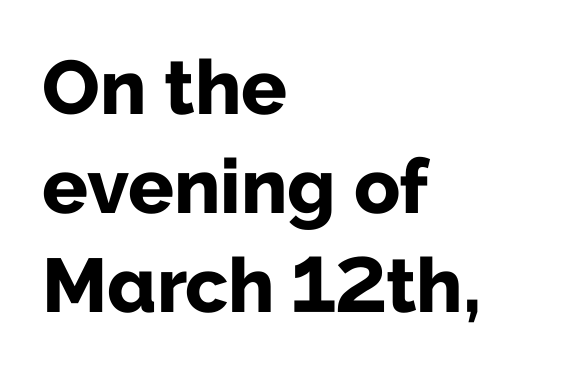
The image shows 76 px bold sans-serif type, upright; set left-aligned, normal line spacing (1.3x), normal letter spacing, not underlined; low stroke contrast and a medium x-height.
